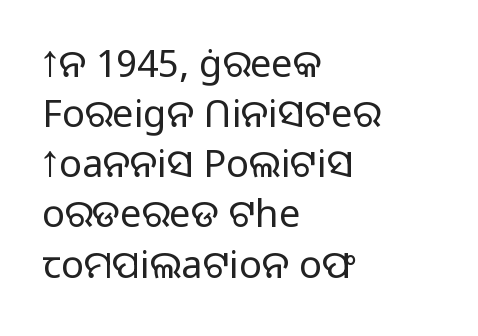
{"serif": "no", "italic": "no", "bold": "no", "weight": "light", "width": "normal", "stroke_contrast": "low", "x_height": "medium", "monospaced": "no", "underline": "no", "align": "left", "line_spacing": "normal", "line_spacing_ratio": 1.32, "letter_spacing": "normal", "letter_spacing_em": 0.0, "glyph_px": 38}
